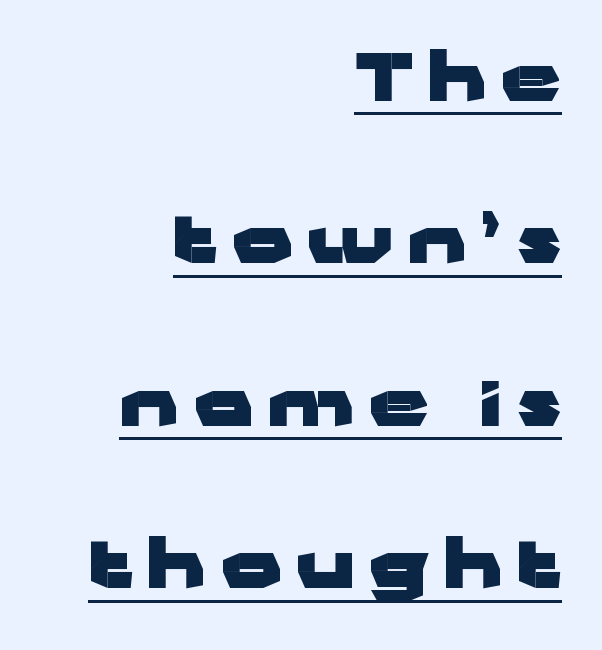
The image shows 66 px heavy, wide sans-serif type, upright; set right-aligned, loose line spacing (2.46x), unusually wide letter spacing (+0.22 em), underlined; low stroke contrast and a medium x-height.
